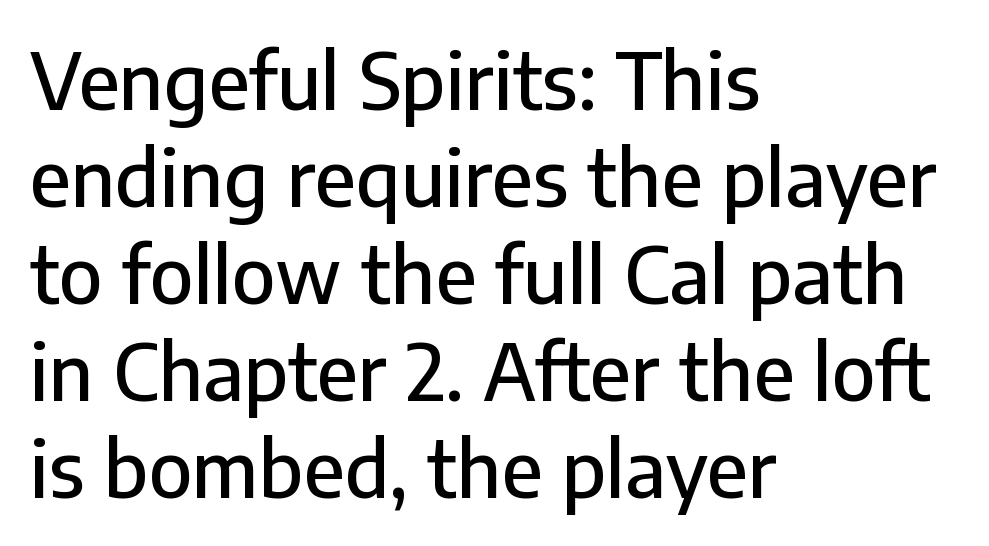
Glyph-to-glyph distance matches everyday printed text. What's the leading like? Ordinary, nothing unusual. Caption: multi-line text, flush left, ragged right. This rendering features lettering with no underline. The face used here is proportionally spaced, like ordinary book or web type. The type sits square on the baseline with zero lean.
